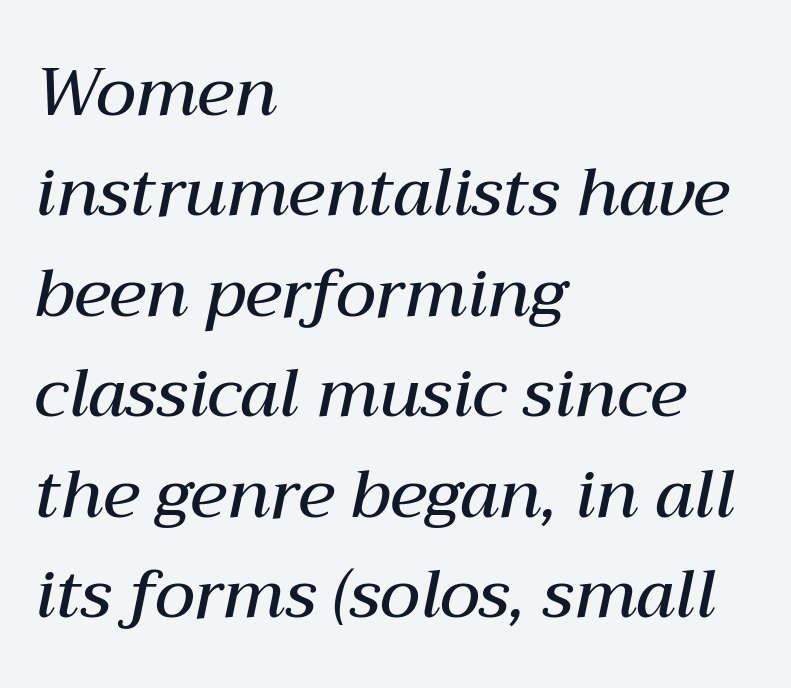
The image shows 67 px semibold type, italic (leaning right); set left-aligned, normal line spacing (1.5x), normal letter spacing, not underlined; medium stroke contrast and a medium x-height.
